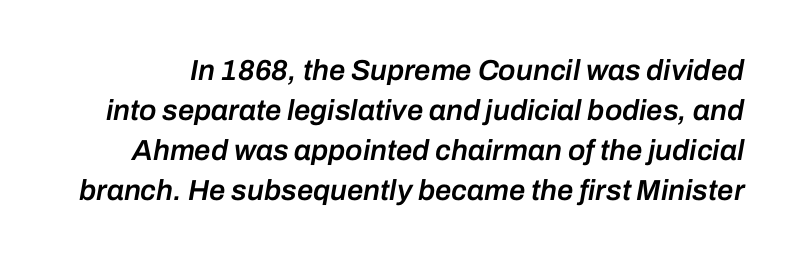
{"italic": "yes", "lean": "right", "slant_degrees": 10, "bold": "semi", "weight": "semibold", "width": "normal", "stroke_contrast": "low", "x_height": "medium", "monospaced": "no", "underline": "no", "line_spacing": "normal", "line_spacing_ratio": 1.38, "letter_spacing": "normal", "letter_spacing_em": 0.0, "glyph_px": 29}
